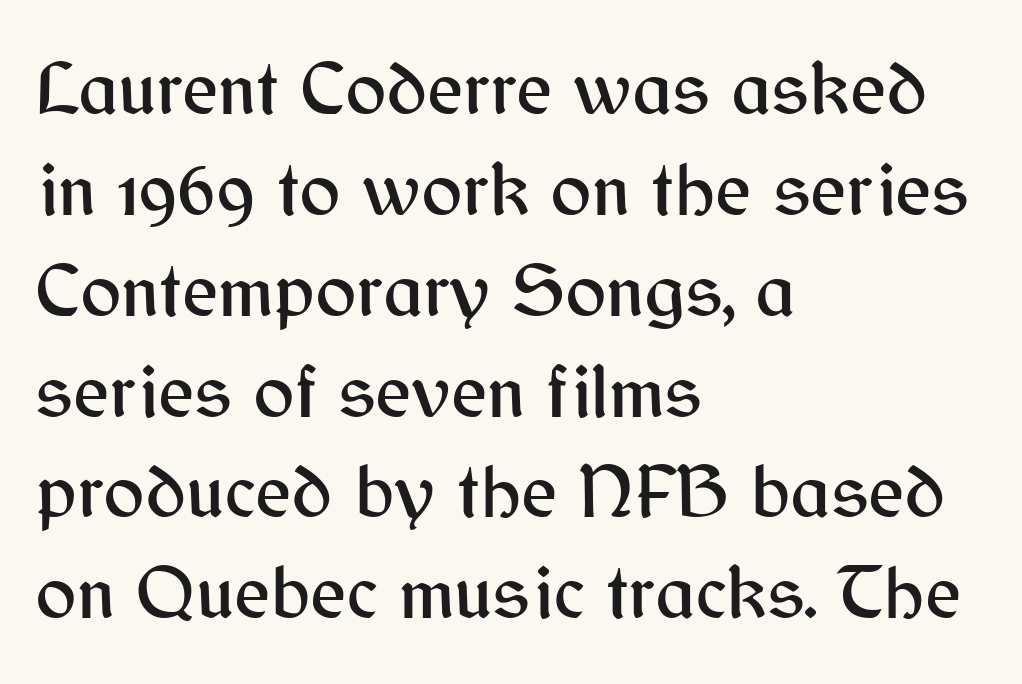
Q: Is the text italic (slanted)? A: No, it is upright.
Q: Is the typeface a serif or a sans-serif typeface? A: Sans-serif.
Q: Is the text underlined? A: No.
Q: How is the paragraph aligned? A: Left-aligned.
Q: Is the spacing between letters normal or unusually wide? A: Normal.
Q: Is the spacing between lines tight, normal or loose? A: Normal.
Q: Width (condensed, normal, or wide)? A: Normal.
Q: Stroke contrast? A: Medium.
Q: x-height? A: Medium.
Q: Monospaced? A: No.
